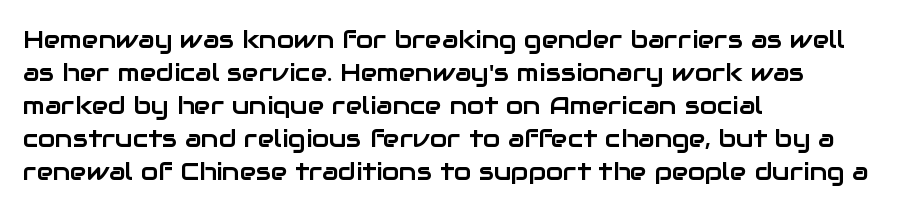
The image shows 25 px text type, upright; set left-aligned, normal line spacing (1.32x), normal letter spacing, not underlined.
